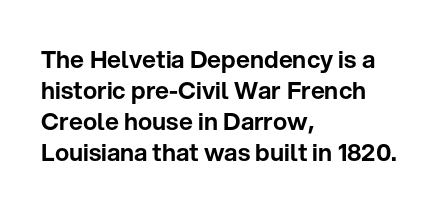
The image shows 24 px text type, upright; set left-aligned, normal line spacing (1.29x), normal letter spacing, not underlined.
